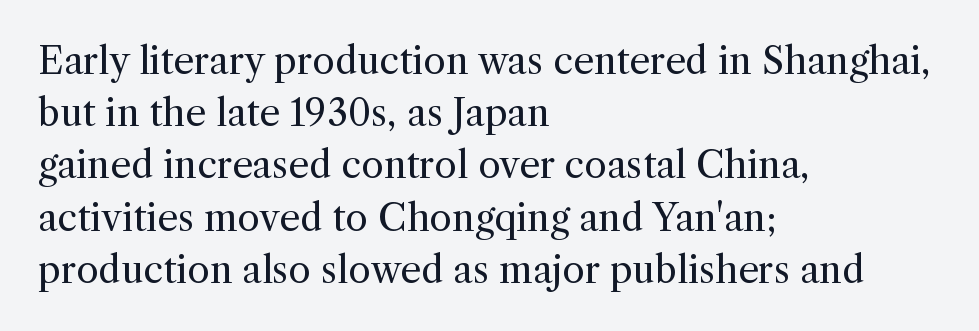
Nobody drew a line under any word here. The letters sit at their default tracking, neither squeezed nor spread. Short and long lines alike share a common starting point at left. Stem width sits at or under what a default text font uses.
